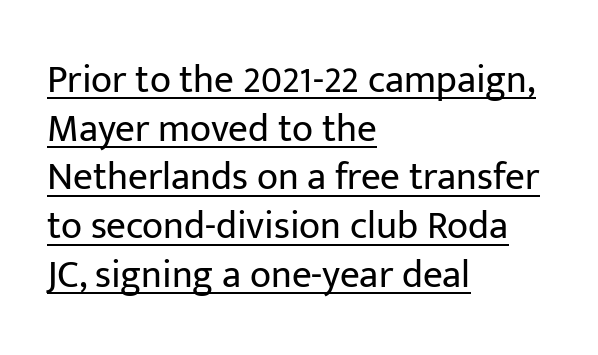
The image shows 39 px regular-weight sans-serif type, upright; set left-aligned, normal line spacing (1.25x), normal letter spacing, underlined; low stroke contrast and a medium x-height.
